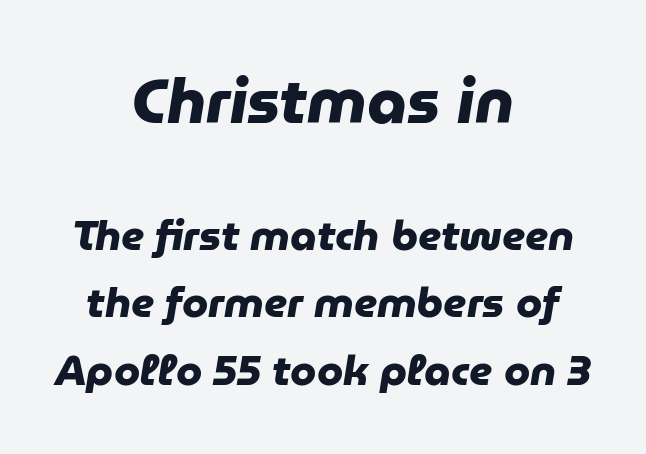
Q: Is the text bold? A: Yes.
Q: Is the typeface a serif or a sans-serif typeface? A: Sans-serif.
Q: Is the text underlined? A: No.
Q: How is the paragraph aligned? A: Centered.
Q: Is the spacing between letters normal or unusually wide? A: Normal.
Q: Is the spacing between lines tight, normal or loose? A: Normal.
Q: Which block of text is set in a larger size, the first (top) or the second (bottom)? A: The first (top) one.
Q: Width (condensed, normal, or wide)? A: Normal.
Q: Stroke contrast? A: Low.
Q: x-height? A: Medium.
Q: Monospaced? A: No.
